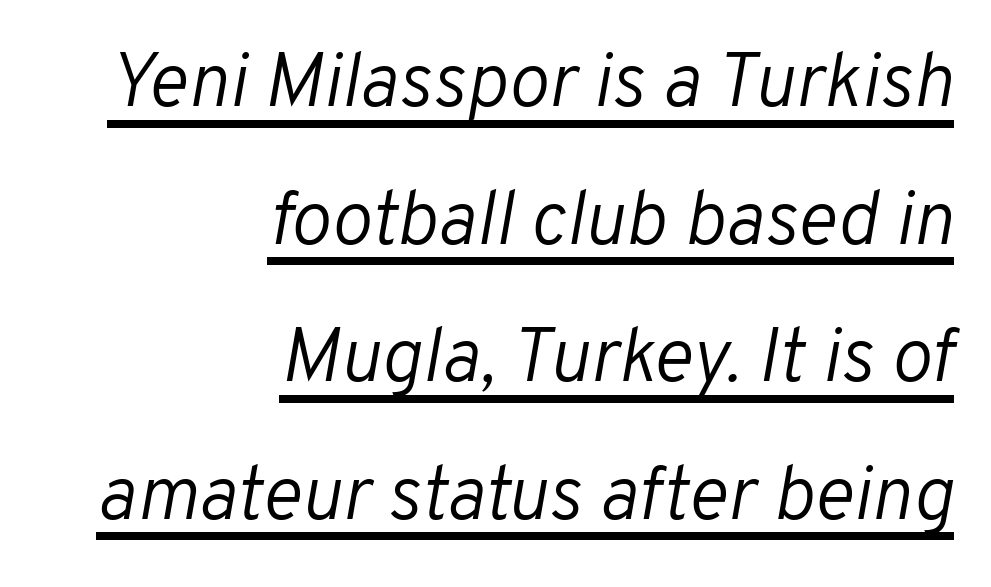
The paragraph has a hard right edge and a soft left edge. These characters rest on top of a visible drawn line. What stands out about the letter spacing? Nothing — it is the standard amount. The passage shown is typed in a proportional face where columns would drift. The font is comparable to plain body text, perhaps lighter. Style check: oblique.
